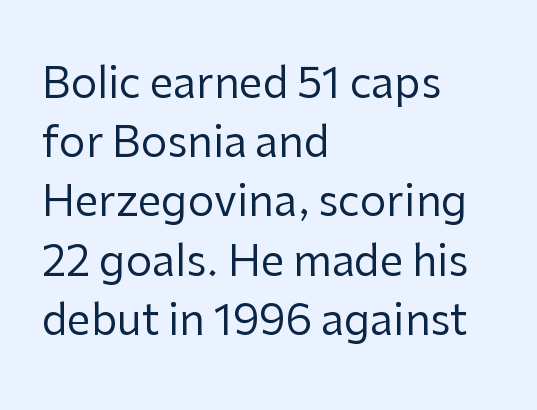
The image shows 42 px regular-weight sans-serif type, upright; set left-aligned, normal line spacing (1.41x), normal letter spacing, not underlined; low stroke contrast and a medium x-height.
